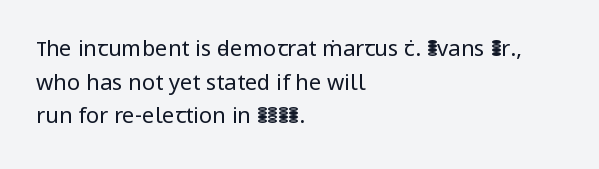
Q: Is the text bold? A: No.
Q: Is the text italic (slanted)? A: No, it is upright.
Q: Is the text underlined? A: No.
Q: How is the paragraph aligned? A: Left-aligned.
Q: Is the spacing between letters normal or unusually wide? A: Normal.
Q: Is the spacing between lines tight, normal or loose? A: Normal.
